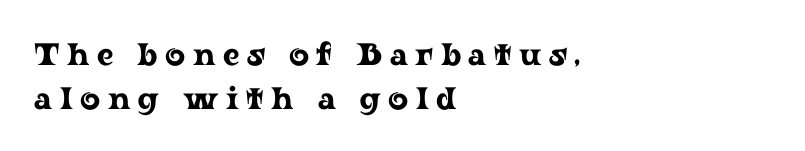
Q: Is the text italic (slanted)? A: No, it is upright.
Q: Is the typeface a serif or a sans-serif typeface? A: Serif.
Q: Is the text underlined? A: No.
Q: How is the paragraph aligned? A: Left-aligned.
Q: Is the spacing between letters normal or unusually wide? A: Unusually wide.
Q: Is the spacing between lines tight, normal or loose? A: Normal.
Q: Width (condensed, normal, or wide)? A: Wide.
Q: Stroke contrast? A: Low.
Q: x-height? A: Medium.
Q: Monospaced? A: No.
